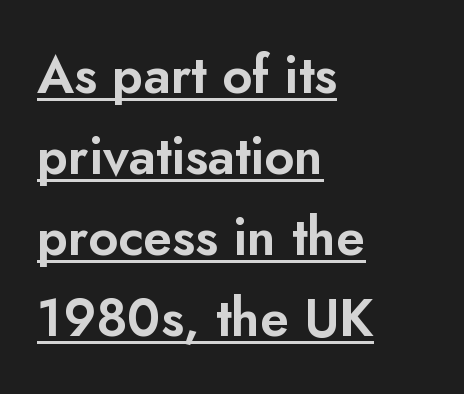
Rows of type keep a routine distance in the vertical direction. Is there any slant? The stems are plumb. Character widths vary here, with narrow letters taking less room than wide ones. A student would call this left alignment; a typographer would say flush left, rag right. Font category for this specimen: sans-serif. The face used here is rendered with its standard letterfit.
